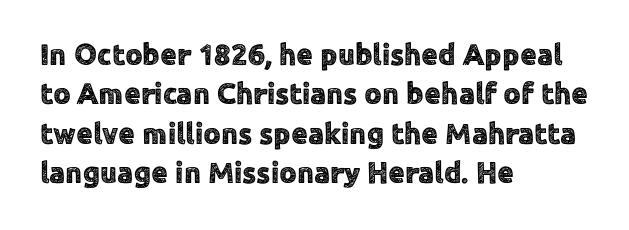
Letterform terminals end flat and unadorned throughout the passage. Posture: upright roman. The rows are spaced the way most documents space them. Type without underlining. The typesetter chose a ragged-right arrangement here. Each letter keeps its own natural width here, so spacing adapts to shape.
